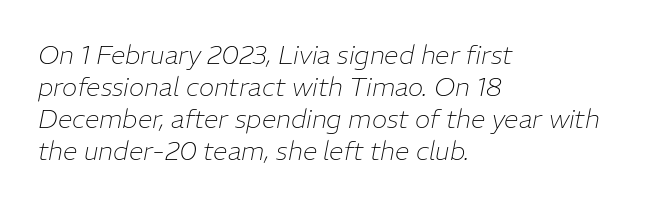
The image shows 26 px text type, italic (leaning right); set left-aligned, line spacing 1.23x, normal letter spacing, not underlined.
